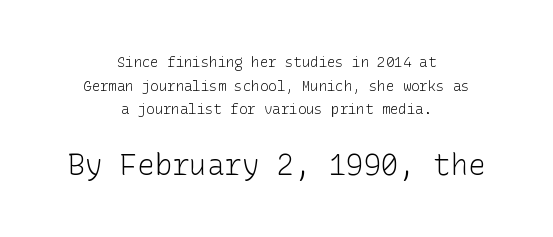
{"serif": "no", "italic": "no", "bold": "no", "weight": "light", "width": "normal", "stroke_contrast": "low", "x_height": "medium", "underline": "no", "align": "center", "line_spacing": "normal", "line_spacing_ratio": 1.69, "letter_spacing": "normal", "letter_spacing_em": 0.0, "larger_block": "second", "size_ratio": 2.07, "glyph_px": 29}
